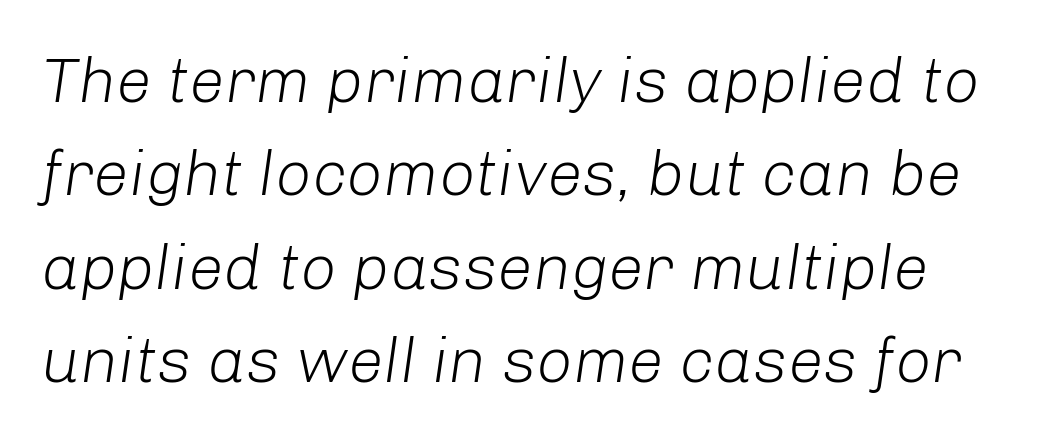
The image shows 64 px light type, italic (leaning right); set normal line spacing (1.46x), normal letter spacing, not underlined; low stroke contrast and a medium x-height.
